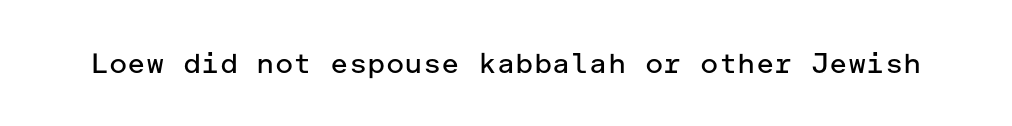
The image shows 28 px regular-weight sans-serif type, upright; set normal letter spacing, not underlined; low stroke contrast and a medium x-height.
